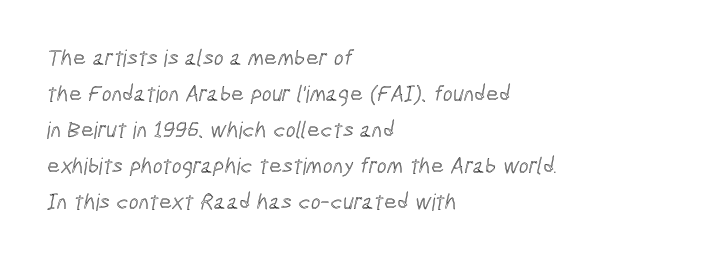
Q: Is the text underlined? A: No.
Q: How is the paragraph aligned? A: Left-aligned.
Q: Is the spacing between letters normal or unusually wide? A: Normal.
Q: Is the spacing between lines tight, normal or loose? A: Normal.
